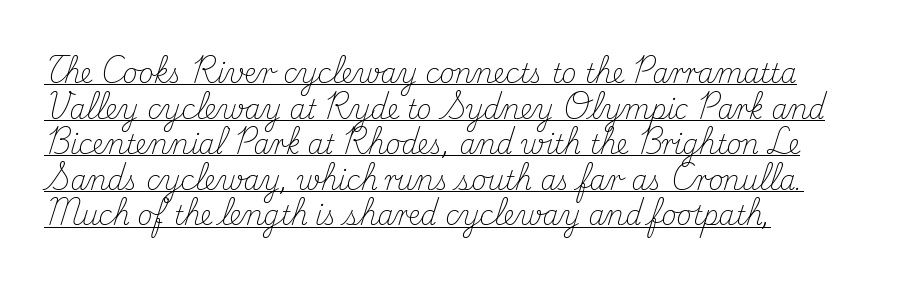
{"bold": "no", "underline": "yes", "align": "left", "line_spacing": "normal", "line_spacing_ratio": 1.37, "letter_spacing": "normal", "letter_spacing_em": 0.0, "glyph_px": 26}
